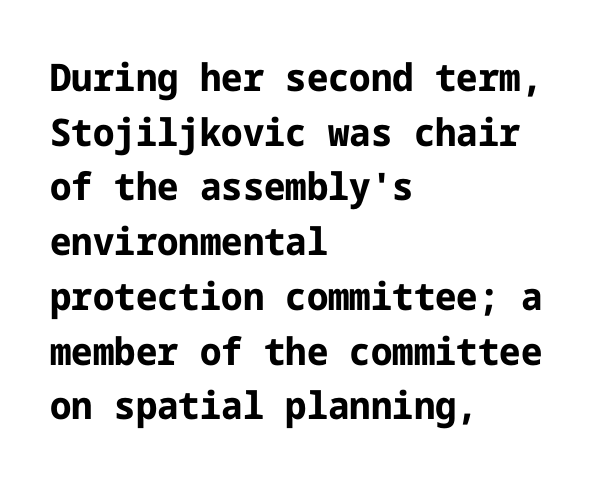
The vertical gap from one line to the next is medium. Descender tails drop into unmarked territory. The font's upright variant was chosen for this text. You can tell from the bare stems that sans-serif type was used. Each line starts at the same left margin while the right side varies.
